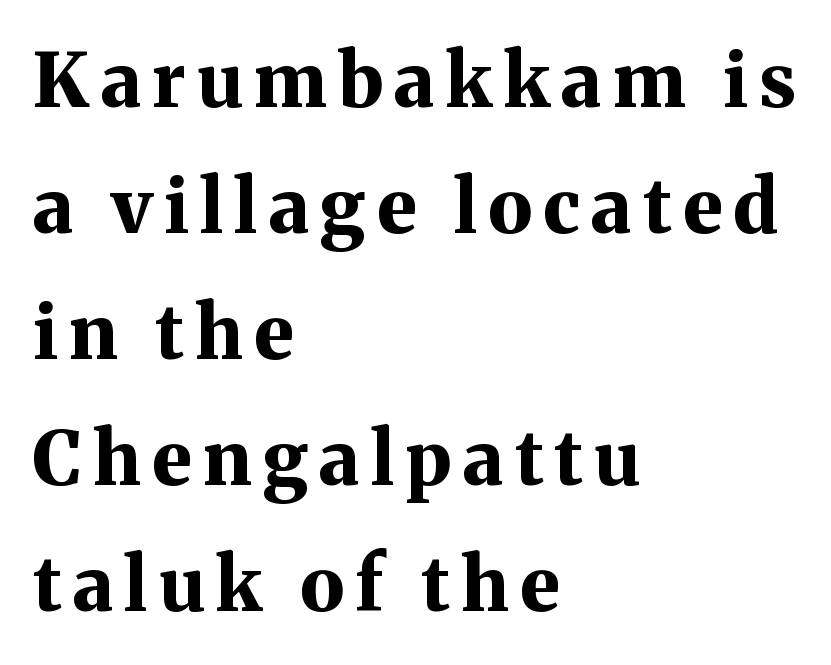
{"serif": "yes", "italic": "no", "bold": "yes", "weight": "bold", "width": "normal", "stroke_contrast": "medium", "x_height": "medium", "monospaced": "no", "underline": "no", "align": "left", "line_spacing": "normal", "line_spacing_ratio": 1.68, "glyph_px": 75}
